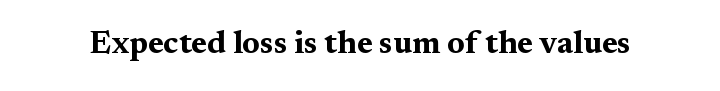
{"serif": "yes", "italic": "no", "bold": "yes", "weight": "bold", "width": "wide", "stroke_contrast": "medium", "x_height": "medium", "monospaced": "no", "underline": "no", "letter_spacing": "normal", "letter_spacing_em": 0.0, "glyph_px": 32}
